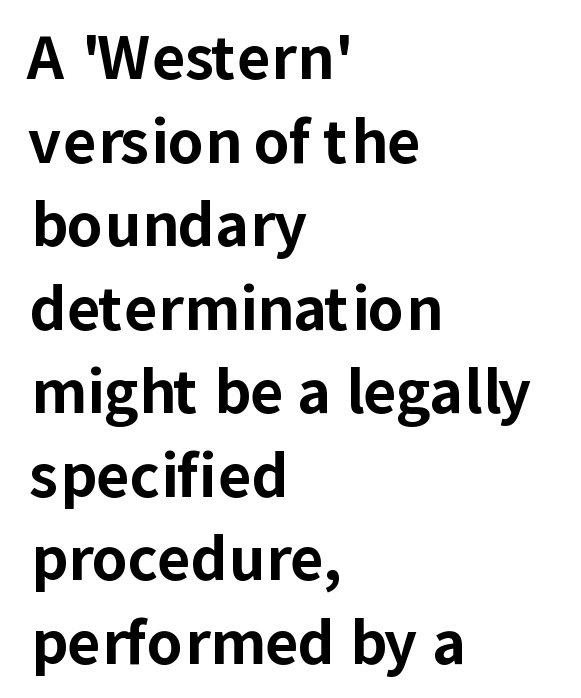
{"serif": "no", "italic": "no", "bold": "yes", "weight": "bold", "width": "normal", "stroke_contrast": "low", "x_height": "medium", "monospaced": "no", "underline": "no", "align": "left", "line_spacing": "normal", "line_spacing_ratio": 1.44, "letter_spacing": "normal", "letter_spacing_em": 0.0, "glyph_px": 58}
